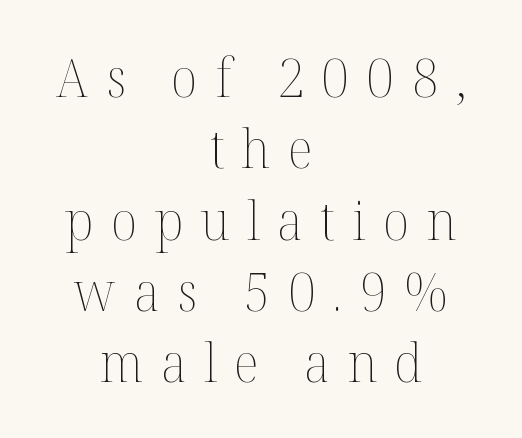
The line-height multiplier appears to be the usual default. Between one letter and the next there's a generous, obvious gap. Plain, unruled lines of type. The letters advance in unequal steps, a hallmark of proportional type.
